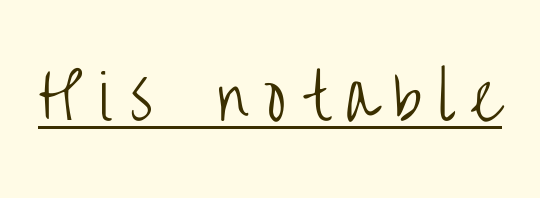
Q: Is the text bold? A: No.
Q: Is the text italic (slanted)? A: No, it is upright.
Q: Is the typeface a serif or a sans-serif typeface? A: Sans-serif.
Q: Is the text underlined? A: Yes.
Q: Is the spacing between letters normal or unusually wide? A: Unusually wide.
Q: Width (condensed, normal, or wide)? A: Condensed.
Q: Stroke contrast? A: Low.
Q: x-height? A: Large.
Q: Monospaced? A: No.
